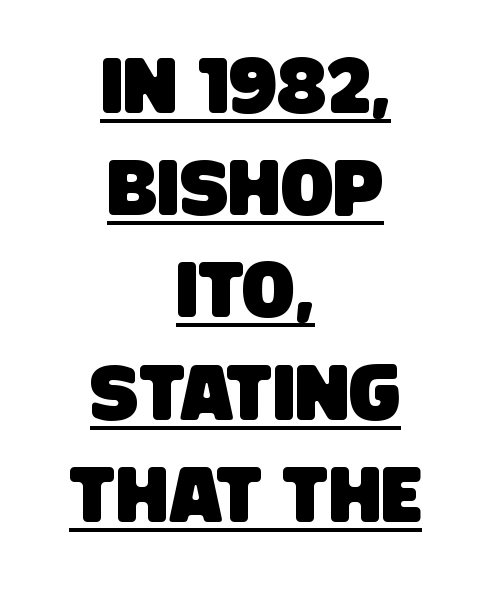
The image shows 78 px condensed sans-serif type; set centered, normal line spacing (1.31x), normal letter spacing, underlined; low stroke contrast and a large x-height.
